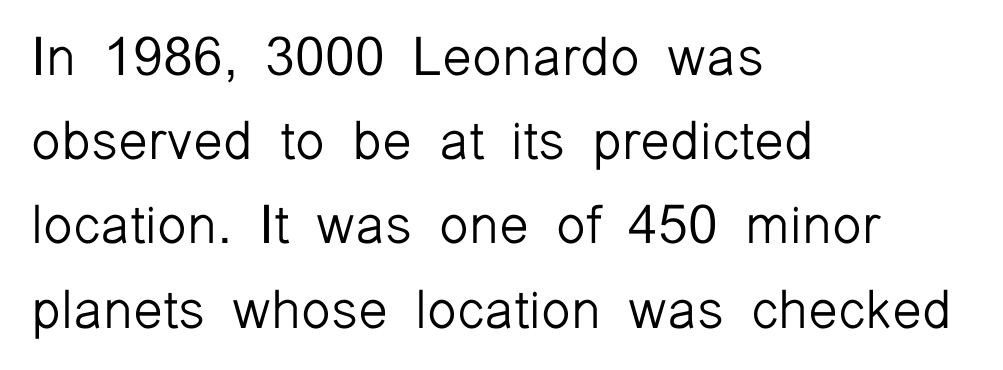
Compared with a typical body face, this is equally light or lighter still. Short and long lines alike share a common starting point at left. Each new line begins a customary step beneath the previous one. Unlike a traditional serif, this face leaves its strokes unadorned. Nobody drew a line under any word here. These lines were composed using upright roman letters.
